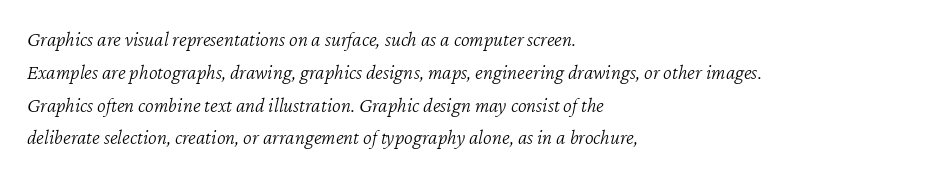
These glyphs show unthickened strokes, regular width or finer. Slant detected: the letters are inclined. Any mark beneath the type? The region is blank. Vertical spacing — default. A student would call this left alignment; a typographer would say flush left, rag right. Here the glyphs are tracked normally, forming tight word shapes.
